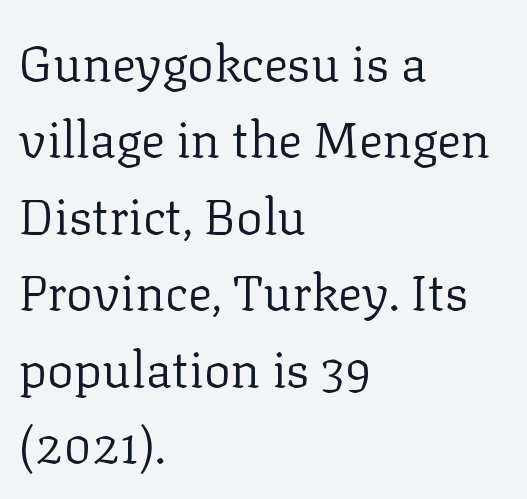
Each letter's strokes conclude with small projecting serifs. Check the space under the baseline: it is left empty. Character widths vary here, with narrow letters taking less room than wide ones. You can tell it's not italic because the verticals are truly vertical.
